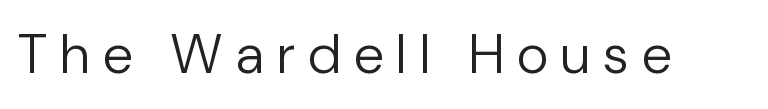
Do the letters lean? They stand straight. These glyphs show unthickened strokes, regular width or finer. The letterforms stand isolated, each surrounded by extra space. Nope, no serifs anywhere on these letters. You could not count columns in this text — the font is proportionally spaced. Beneath every word, the page is bare.
